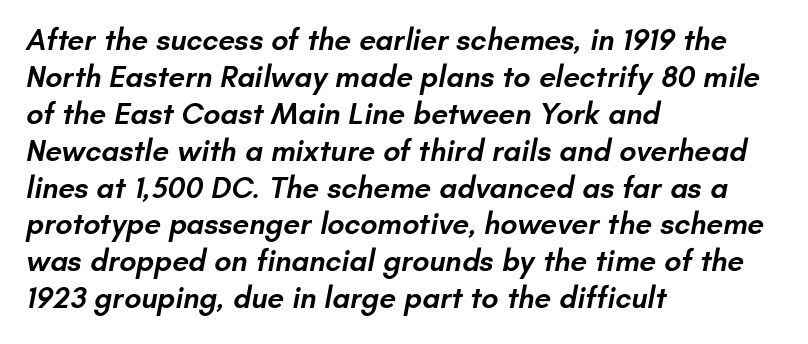
{"serif": "no", "bold": "semi", "weight": "semibold", "width": "normal", "stroke_contrast": "low", "x_height": "small", "monospaced": "no", "underline": "no", "align": "left", "line_spacing_ratio": 1.23, "letter_spacing": "normal", "letter_spacing_em": 0.0, "glyph_px": 30}
